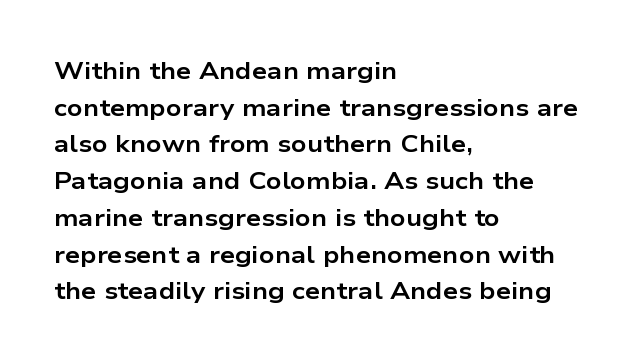
Q: Is the text bold? A: Yes.
Q: Is the text italic (slanted)? A: No, it is upright.
Q: Is the text underlined? A: No.
Q: How is the paragraph aligned? A: Left-aligned.
Q: Is the spacing between letters normal or unusually wide? A: Normal.
Q: Is the spacing between lines tight, normal or loose? A: Normal.
